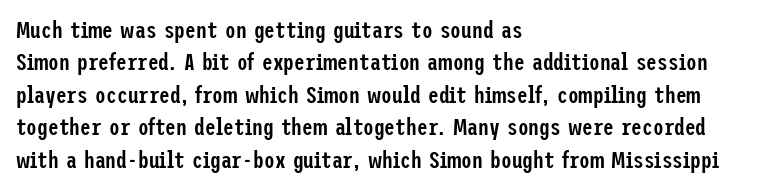
The image shows 24 px text type, upright; set left-aligned, normal line spacing (1.35x), normal letter spacing, not underlined.
